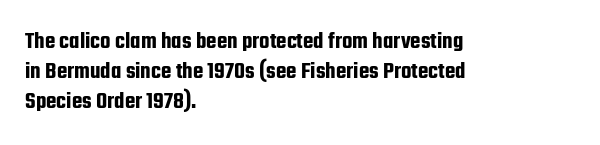
{"italic": "no", "underline": "no", "align": "left", "line_spacing_ratio": 1.24, "letter_spacing": "normal", "letter_spacing_em": 0.0, "glyph_px": 24}
